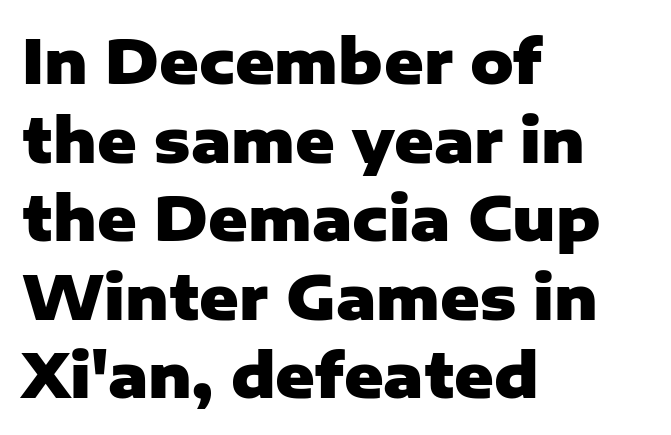
The image shows 60 px heavy sans-serif type, upright; set left-aligned, normal line spacing (1.31x), normal letter spacing, not underlined; low stroke contrast and a medium x-height.
